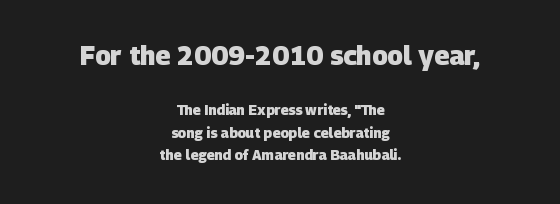
Q: Is the text bold? A: Yes.
Q: Is the text underlined? A: No.
Q: How is the paragraph aligned? A: Centered.
Q: Is the spacing between letters normal or unusually wide? A: Normal.
Q: Is the spacing between lines tight, normal or loose? A: Normal.
Q: Which block of text is set in a larger size, the first (top) or the second (bottom)? A: The first (top) one.
